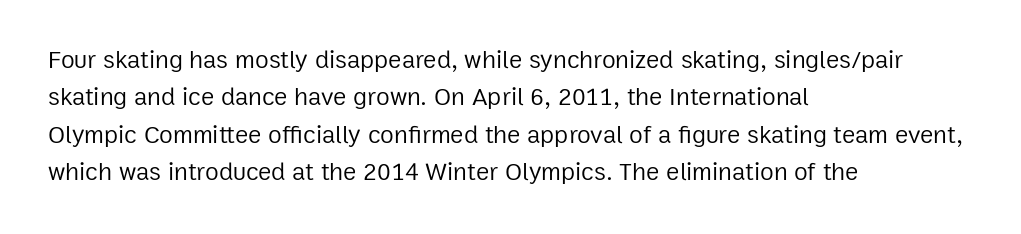
{"italic": "no", "bold": "no", "underline": "no", "align": "left", "line_spacing": "normal", "line_spacing_ratio": 1.5, "letter_spacing": "normal", "letter_spacing_em": 0.0, "glyph_px": 25}
